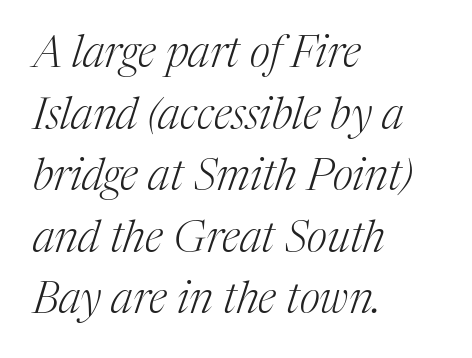
The image shows 44 px light serif type, italic (leaning right); set left-aligned, normal line spacing (1.4x), normal letter spacing, not underlined; medium stroke contrast and a medium x-height.
